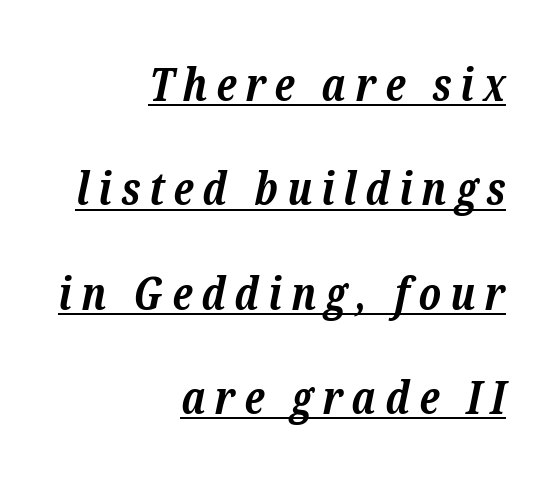
{"serif": "yes", "italic": "yes", "lean": "right", "slant_degrees": 12, "bold": "yes", "weight": "bold", "width": "normal", "stroke_contrast": "low", "x_height": "medium", "monospaced": "no", "underline": "yes", "align": "right", "line_spacing": "loose", "line_spacing_ratio": 2.32, "letter_spacing": "wide", "letter_spacing_em": 0.2, "glyph_px": 45}
